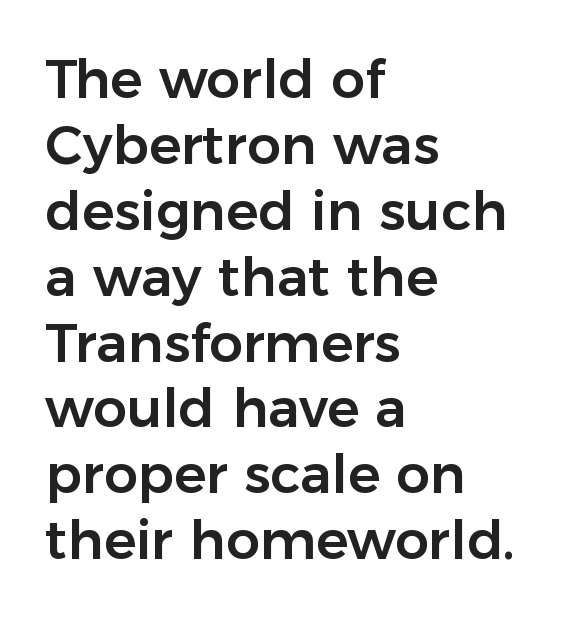
In terms of letterform style, serifs are entirely absent. The paragraph shown leans on its left margin. Honestly, the letter spacing is just normal — you wouldn't notice it. The rendering uses natural spacing where letterforms have individual widths. Clear beneath every line of the passage. Vertical strokes here are truly vertical.
